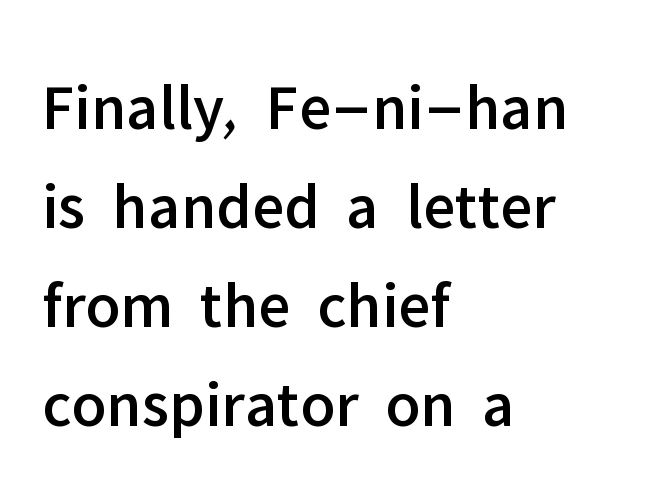
The image shows 66 px sans-serif type, upright; set left-aligned, normal line spacing (1.5x), normal letter spacing, not underlined; low stroke contrast and a medium x-height.
